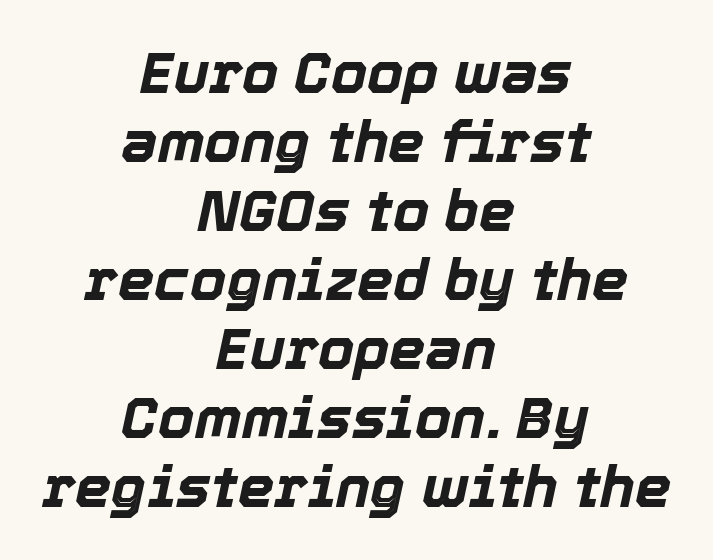
{"italic": "yes", "lean": "right", "slant_degrees": 12, "bold": "yes", "weight": "bold", "width": "normal", "x_height": "medium", "monospaced": "no", "underline": "no", "align": "center", "line_spacing_ratio": 1.19, "letter_spacing": "normal", "letter_spacing_em": 0.0, "glyph_px": 58}
